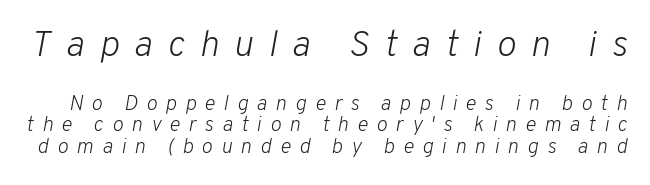
Look at the tracking — it's clearly loosened, letters drifting apart. Rendered with sloped, italic letterforms. The font is comparable to plain body text, perhaps lighter. Nobody drew a line under any word here. Notice how descenders almost collide with the ascenders below — that's tight leading. Character size in the leading block exceeds that of the trailing block.
